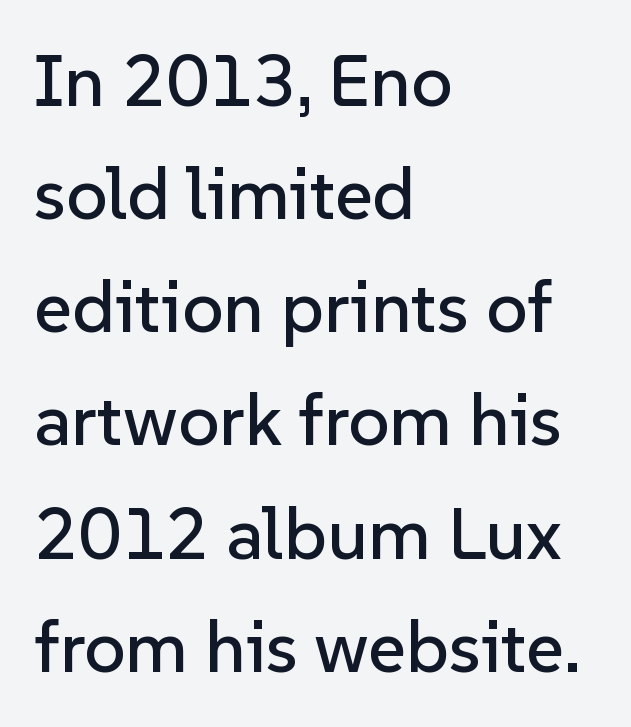
{"serif": "no", "italic": "no", "width": "normal", "stroke_contrast": "low", "x_height": "medium", "monospaced": "no", "underline": "no", "align": "left", "line_spacing": "normal", "line_spacing_ratio": 1.55, "letter_spacing": "normal", "letter_spacing_em": 0.0, "glyph_px": 73}
